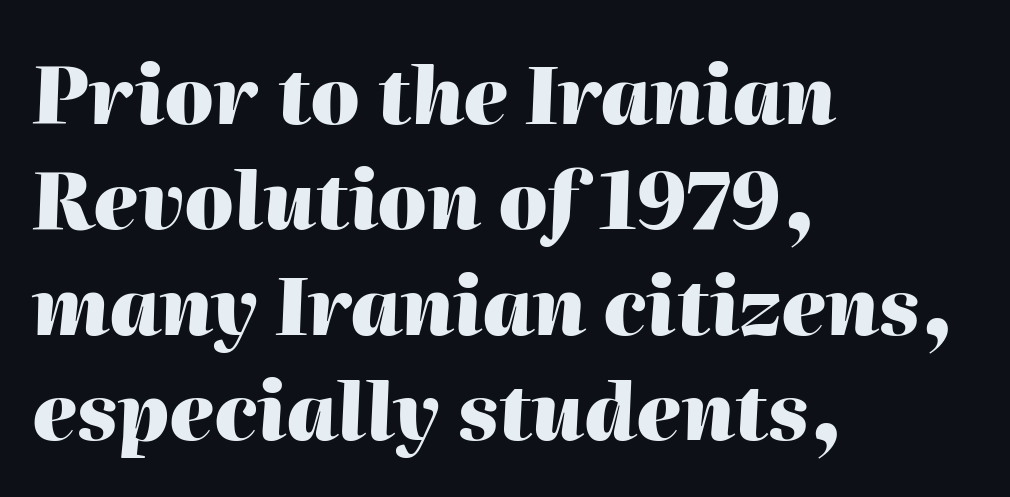
{"italic": "yes", "lean": "right", "slant_degrees": 2, "bold": "yes", "weight": "heavy", "width": "normal", "stroke_contrast": "high", "x_height": "medium", "monospaced": "no", "underline": "no", "align": "left", "line_spacing": "normal", "line_spacing_ratio": 1.35, "letter_spacing": "normal", "letter_spacing_em": 0.0, "glyph_px": 78}
